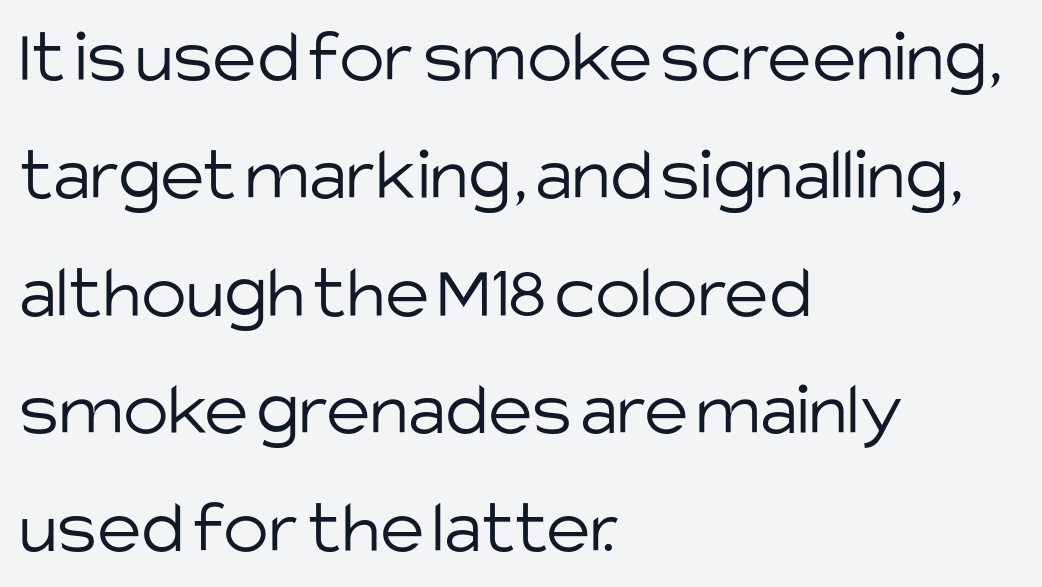
The image shows 76 px light sans-serif type, upright; set left-aligned, normal line spacing (1.55x), normal letter spacing, not underlined; low stroke contrast and a large x-height.
